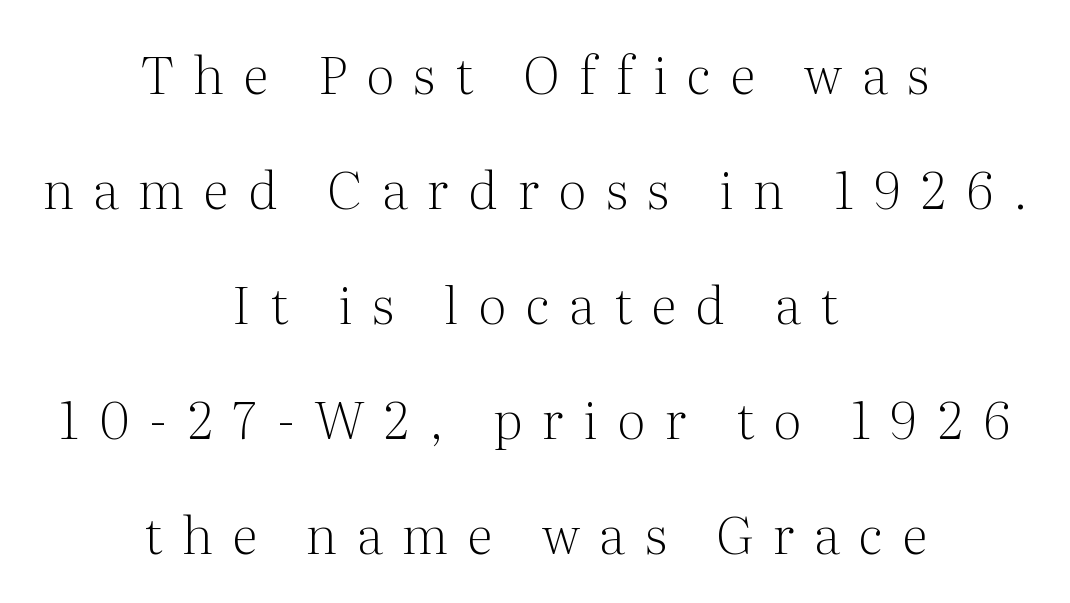
The image shows 52 px light serif type, upright; set centered, loose line spacing (2.21x), unusually wide letter spacing (+0.38 em), not underlined; medium stroke contrast and a medium x-height.
